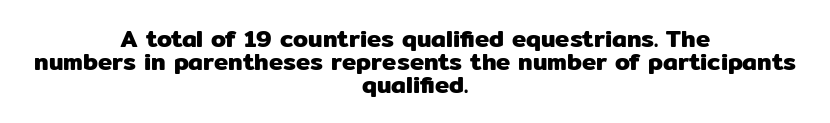
The gaps between neighbouring characters are ordinary and unremarkable. Whoever set this chose condensed vertical rhythm over breathing room. Notice how the passage keeps no hard edge, just a central spine. Only glyphs here, with clear space below each row. The font's upright variant was chosen for this text.
